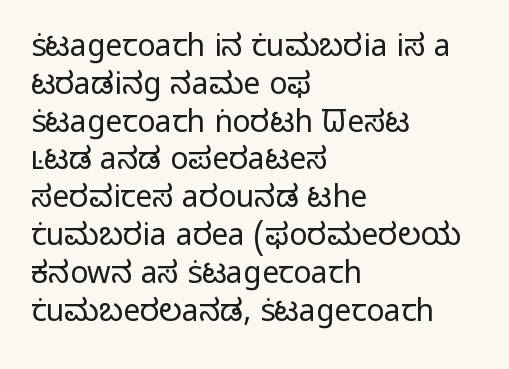
Q: Is the text bold? A: No.
Q: Is the text italic (slanted)? A: No, it is upright.
Q: Is the typeface a serif or a sans-serif typeface? A: Sans-serif.
Q: Is the text underlined? A: No.
Q: How is the paragraph aligned? A: Left-aligned.
Q: Is the spacing between letters normal or unusually wide? A: Normal.
Q: Is the spacing between lines tight, normal or loose? A: Normal.
Q: Width (condensed, normal, or wide)? A: Normal.
Q: Stroke contrast? A: Low.
Q: x-height? A: Medium.
Q: Monospaced? A: No.
